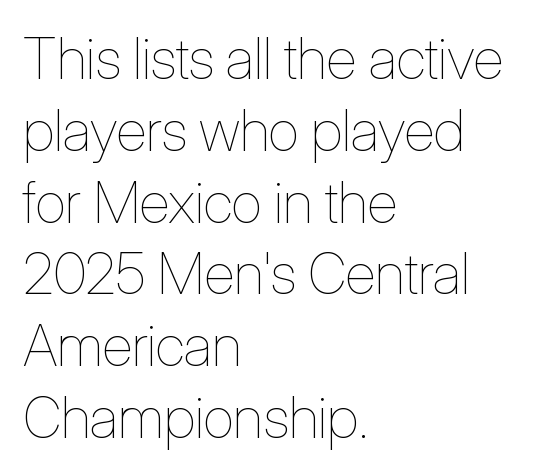
The image shows 57 px thin, condensed type, upright; set left-aligned, normal line spacing (1.26x), normal letter spacing, not underlined; low stroke contrast and a medium x-height.
